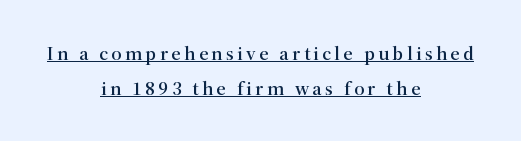
The image shows 20 px text type, upright; set centered, line spacing 1.74x, underlined.
